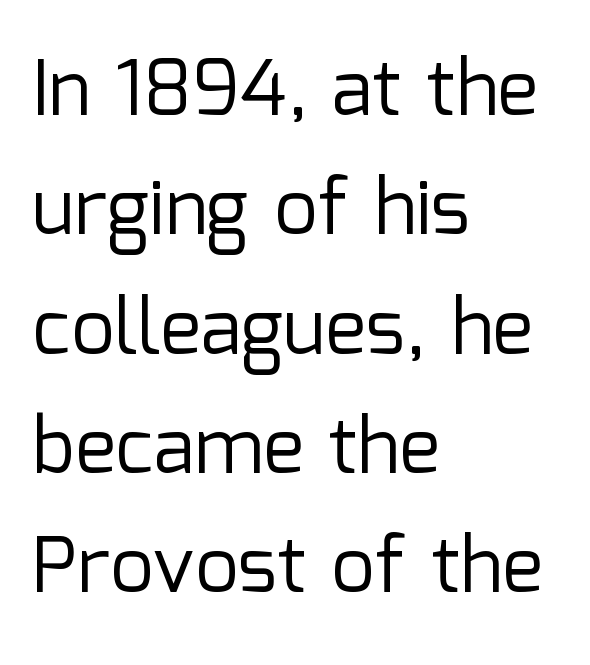
The image shows 77 px regular-weight sans-serif type, upright; set left-aligned, normal line spacing (1.55x), normal letter spacing, not underlined; low stroke contrast and a medium x-height.
